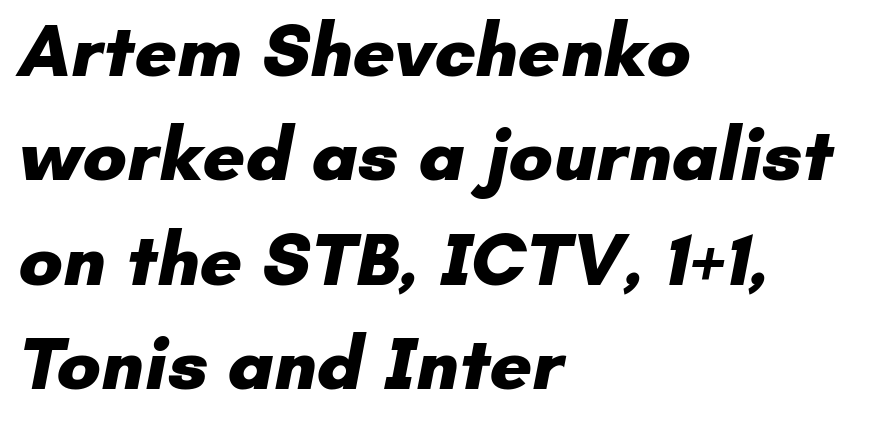
Q: Is the text bold? A: Yes.
Q: Is the typeface a serif or a sans-serif typeface? A: Sans-serif.
Q: Is the text underlined? A: No.
Q: How is the paragraph aligned? A: Left-aligned.
Q: Is the spacing between letters normal or unusually wide? A: Normal.
Q: Is the spacing between lines tight, normal or loose? A: Normal.
Q: Width (condensed, normal, or wide)? A: Normal.
Q: Stroke contrast? A: Low.
Q: x-height? A: Small.
Q: Monospaced? A: No.
